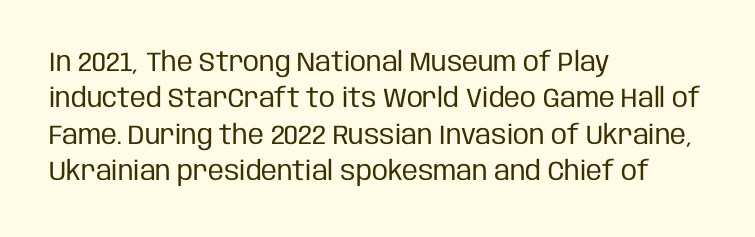
{"italic": "no", "bold": "no", "underline": "no", "align": "left", "line_spacing": "normal", "line_spacing_ratio": 1.35, "letter_spacing": "normal", "letter_spacing_em": 0.0, "glyph_px": 27}
